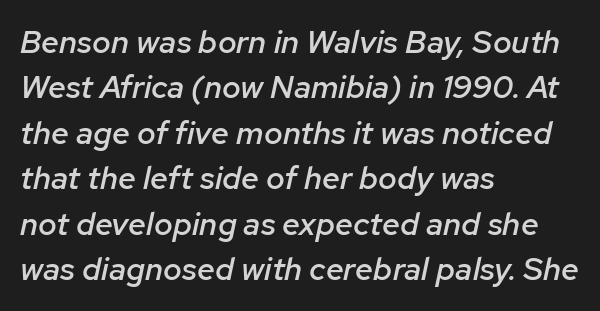
Notice how descenders clear the ascenders below comfortably — that's standard leading. The lettering tilts uniformly, giving the passage an italic look. Letters rest on an invisible, unmarked baseline. A classic flush-left, rag-right setting is used for this passage.
